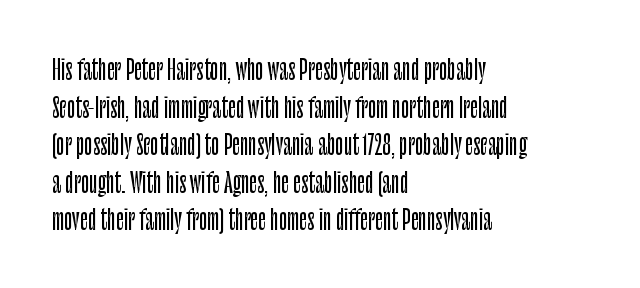
Q: Is the text italic (slanted)? A: No, it is upright.
Q: Is the text underlined? A: No.
Q: How is the paragraph aligned? A: Left-aligned.
Q: Is the spacing between letters normal or unusually wide? A: Normal.
Q: Is the spacing between lines tight, normal or loose? A: Normal.
